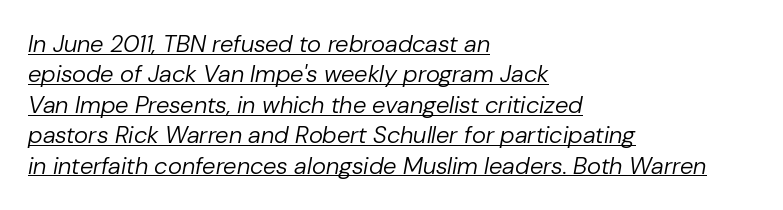
Q: Is the text bold? A: No.
Q: Is the text italic (slanted)? A: Yes, it leans right by about 10 degrees.
Q: Is the text underlined? A: Yes.
Q: How is the paragraph aligned? A: Left-aligned.
Q: Is the spacing between letters normal or unusually wide? A: Normal.
Q: Is the spacing between lines tight, normal or loose? A: Normal.
